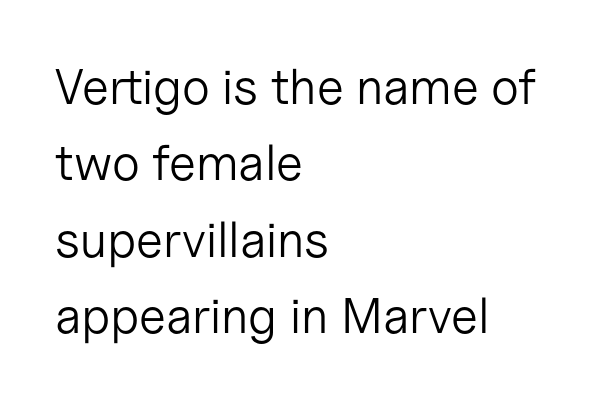
The image shows 50 px light sans-serif type, upright; set left-aligned, normal line spacing (1.53x), normal letter spacing, not underlined; low stroke contrast and a medium x-height.
